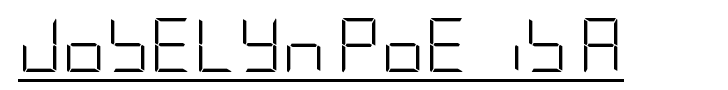
The image shows 54 px light, condensed sans-serif type, upright; set normal letter spacing, underlined; low stroke contrast and a large x-height.
